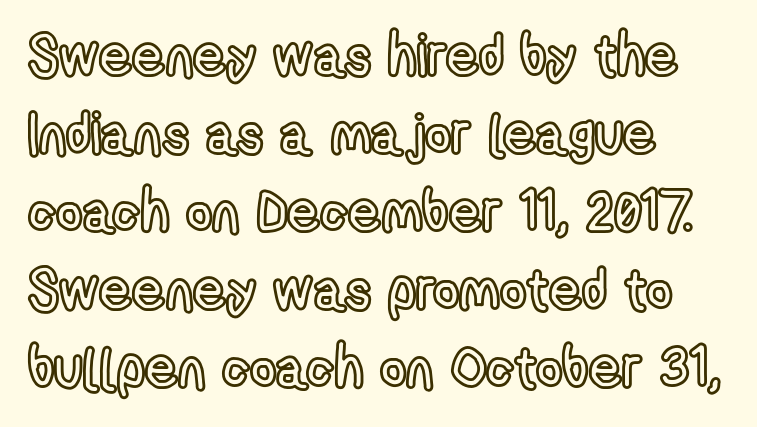
Q: Is the text italic (slanted)? A: No, it is upright.
Q: Is the text underlined? A: No.
Q: How is the paragraph aligned? A: Left-aligned.
Q: Is the spacing between letters normal or unusually wide? A: Normal.
Q: Is the spacing between lines tight, normal or loose? A: Normal.
Q: Width (condensed, normal, or wide)? A: Condensed.
Q: x-height? A: Medium.
Q: Monospaced? A: No.
